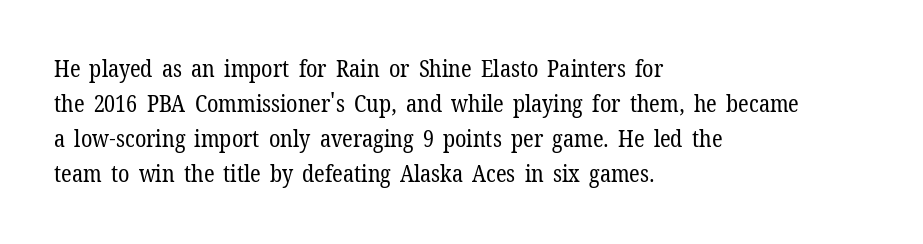
{"italic": "no", "bold": "no", "underline": "no", "align": "left", "line_spacing": "normal", "line_spacing_ratio": 1.52, "letter_spacing": "normal", "letter_spacing_em": 0.0, "glyph_px": 23}
